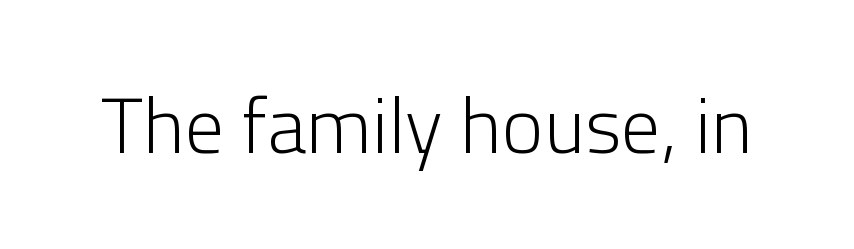
{"serif": "no", "italic": "no", "bold": "no", "weight": "light", "width": "normal", "stroke_contrast": "low", "x_height": "medium", "monospaced": "no", "underline": "no", "letter_spacing": "normal", "letter_spacing_em": 0.0, "glyph_px": 79}
